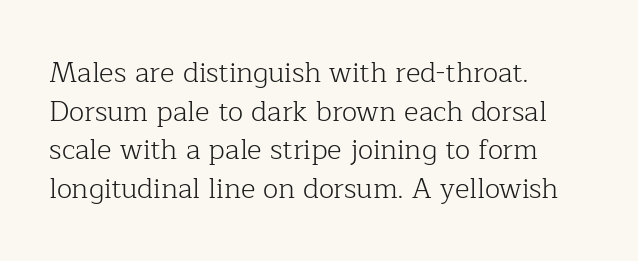
{"serif": "yes", "italic": "no", "bold": "no", "weight": "light", "width": "normal", "stroke_contrast": "low", "x_height": "medium", "monospaced": "no", "underline": "no", "align": "left", "line_spacing": "normal", "line_spacing_ratio": 1.38, "letter_spacing": "normal", "letter_spacing_em": 0.0, "glyph_px": 28}
